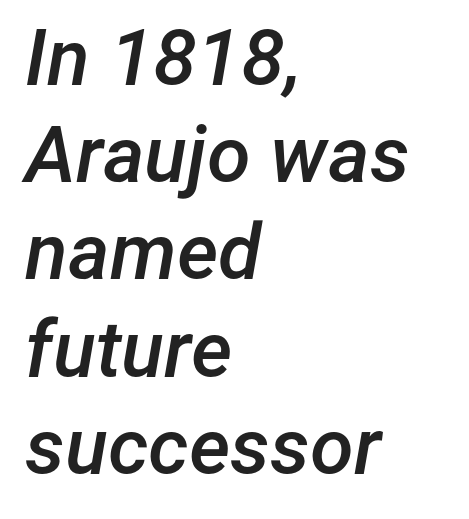
{"italic": "yes", "lean": "right", "slant_degrees": 12, "bold": "semi", "weight": "semibold", "width": "normal", "stroke_contrast": "low", "x_height": "medium", "monospaced": "no", "underline": "no", "align": "left", "line_spacing_ratio": 1.23, "letter_spacing": "normal", "letter_spacing_em": 0.0, "glyph_px": 79}
